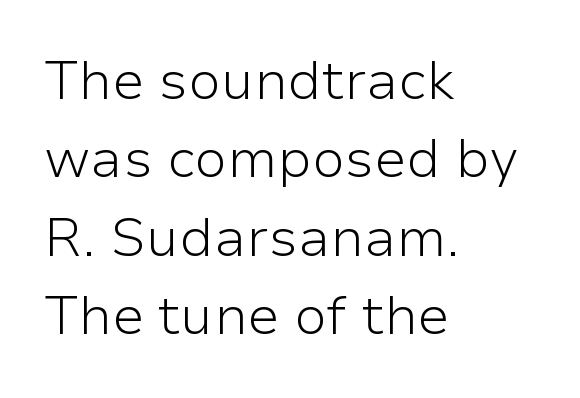
These glyphs show unthickened strokes, regular width or finer. Looks like regular typesetting: each glyph gets only the width it needs. The line texture is even and compact thanks to regular tracking. Just letters on the line, the space beneath them empty. The vertical gap from one line to the next is medium.
